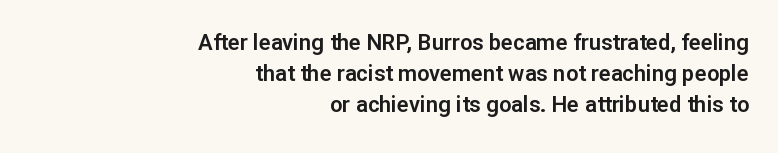
The image shows 22 px text type, upright; set right-aligned, normal line spacing (1.41x), normal letter spacing, not underlined.
